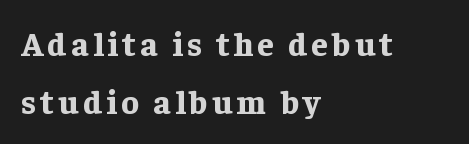
The image shows 33 px bold serif type, upright; set left-aligned, line spacing 1.76x, not underlined; low stroke contrast and a medium x-height.
